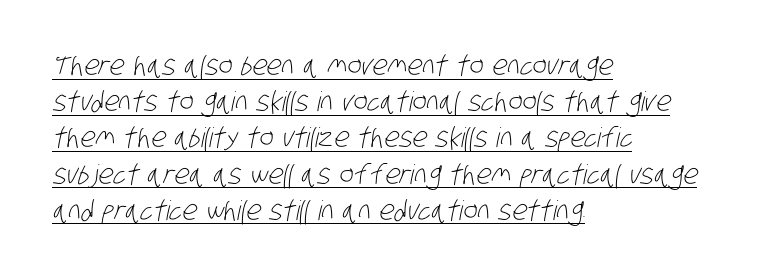
Q: Is the text bold? A: No.
Q: Is the text underlined? A: Yes.
Q: How is the paragraph aligned? A: Left-aligned.
Q: Is the spacing between letters normal or unusually wide? A: Normal.
Q: Is the spacing between lines tight, normal or loose? A: Normal.
